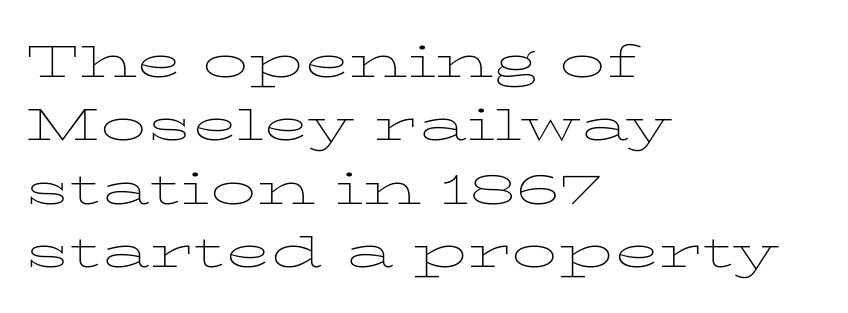
The string is rendered with underlining switched off. Is there any slant? The stems are plumb. The strokes carry an ordinary text weight at most. Regarding leading, the lines here are spaced in the standard way. Unlike a clean sans, this face finishes its strokes with serifs.
